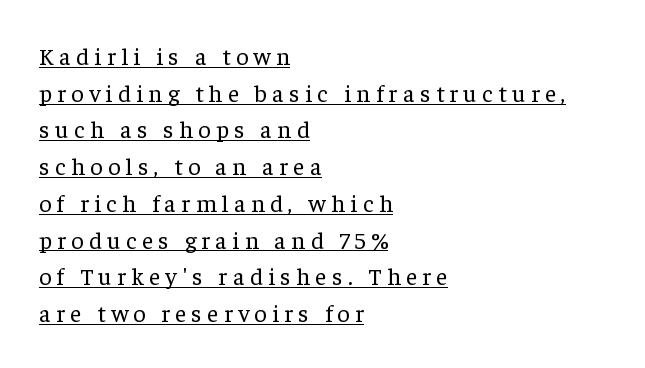
{"italic": "no", "bold": "no", "underline": "yes", "align": "left", "line_spacing": "normal", "line_spacing_ratio": 1.53, "letter_spacing": "wide", "letter_spacing_em": 0.23, "glyph_px": 24}
